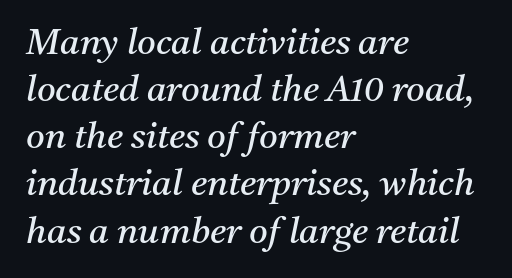
Q: Is the text bold? A: No.
Q: Is the text italic (slanted)? A: Yes, it leans right by about 11 degrees.
Q: Is the typeface a serif or a sans-serif typeface? A: Serif.
Q: Is the text underlined? A: No.
Q: How is the paragraph aligned? A: Left-aligned.
Q: Is the spacing between letters normal or unusually wide? A: Normal.
Q: Is the spacing between lines tight, normal or loose? A: Normal.
Q: Width (condensed, normal, or wide)? A: Normal.
Q: Stroke contrast? A: Medium.
Q: x-height? A: Medium.
Q: Monospaced? A: No.
